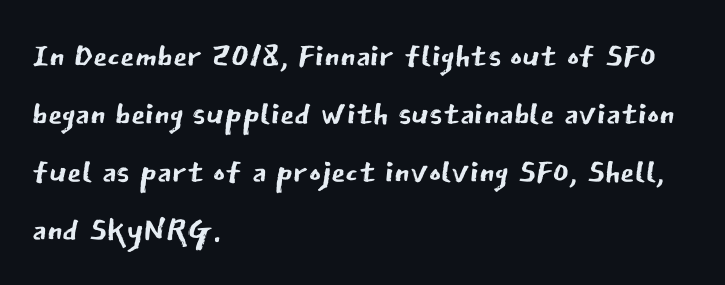
{"serif": "no", "italic": "no", "bold": "no", "weight": "regular", "width": "normal", "stroke_contrast": "low", "x_height": "medium", "monospaced": "no", "underline": "no", "align": "left", "line_spacing": "normal", "line_spacing_ratio": 1.26, "letter_spacing": "normal", "letter_spacing_em": 0.0, "glyph_px": 46}
